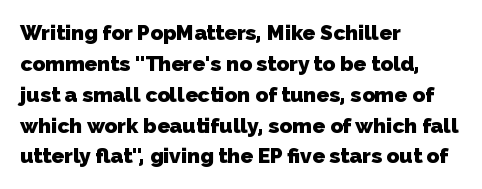
The image shows 21 px bold type; set left-aligned, normal line spacing (1.47x), normal letter spacing, not underlined.
